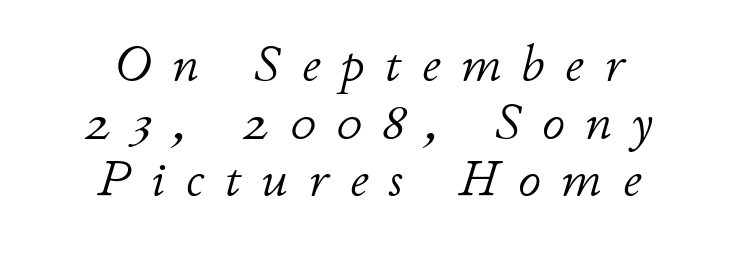
Line spacing here is tight. Which margin do the lines hug? Neither — every line sits in the middle. Tall strokes in this sample are angled rather than plumb. The area under the type is left untouched.
